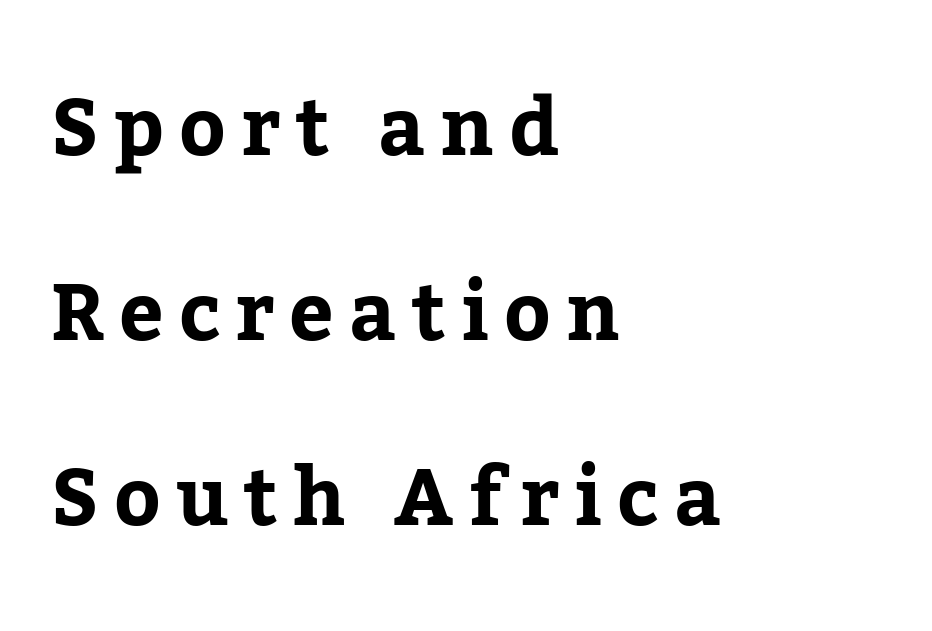
Q: Is the text italic (slanted)? A: No, it is upright.
Q: Is the typeface a serif or a sans-serif typeface? A: Serif.
Q: Is the text underlined? A: No.
Q: How is the paragraph aligned? A: Left-aligned.
Q: Is the spacing between lines tight, normal or loose? A: Loose.
Q: Width (condensed, normal, or wide)? A: Normal.
Q: Stroke contrast? A: Low.
Q: x-height? A: Medium.
Q: Monospaced? A: No.
